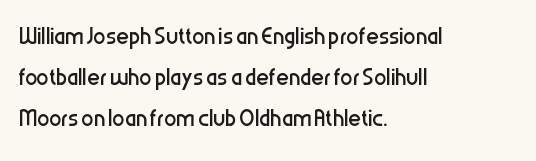
I'd call this a sans setting — the letters go barefoot. These glyphs show unthickened strokes, regular width or finer. Is this a fixed-width face? No — the glyphs have proportional, varying widths. The rag falls on the right side of this text block. The horizontal fit of the characters is conventional and even. Notice how the stems are strictly vertical — no italics here.
